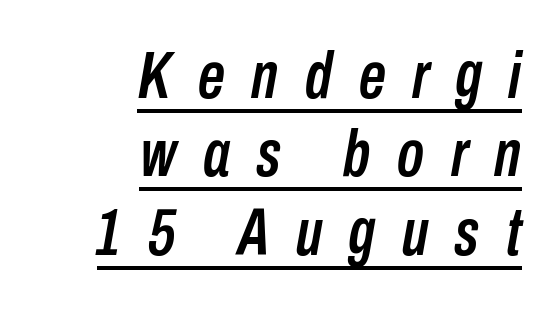
{"italic": "yes", "lean": "right", "slant_degrees": 10, "width": "condensed", "stroke_contrast": "low", "x_height": "medium", "monospaced": "no", "underline": "yes", "align": "right", "line_spacing_ratio": 1.17, "letter_spacing": "wide", "letter_spacing_em": 0.4, "glyph_px": 67}
